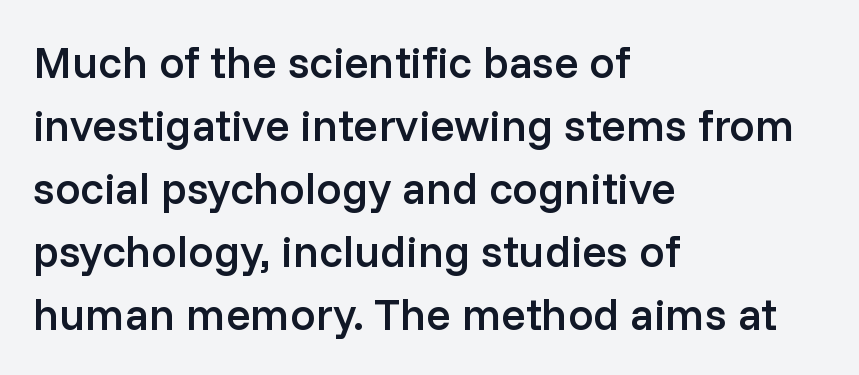
Q: Is the text bold? A: Semi-bold.
Q: Is the text italic (slanted)? A: No, it is upright.
Q: Is the typeface a serif or a sans-serif typeface? A: Sans-serif.
Q: Is the text underlined? A: No.
Q: How is the paragraph aligned? A: Left-aligned.
Q: Is the spacing between letters normal or unusually wide? A: Normal.
Q: Is the spacing between lines tight, normal or loose? A: Normal.
Q: Width (condensed, normal, or wide)? A: Normal.
Q: Stroke contrast? A: Low.
Q: x-height? A: Medium.
Q: Monospaced? A: No.
